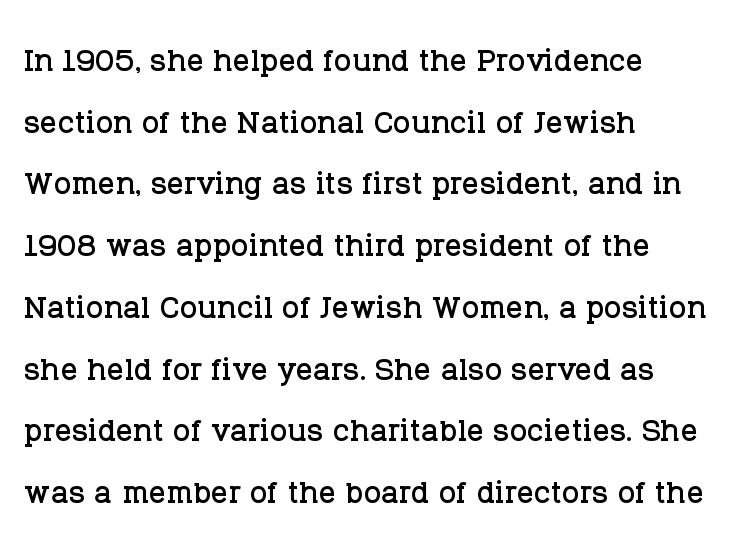
{"serif": "yes", "italic": "no", "width": "normal", "stroke_contrast": "low", "x_height": "large", "monospaced": "no", "underline": "no", "align": "left", "line_spacing": "normal", "line_spacing_ratio": 1.47, "letter_spacing": "normal", "letter_spacing_em": 0.0, "glyph_px": 42}
